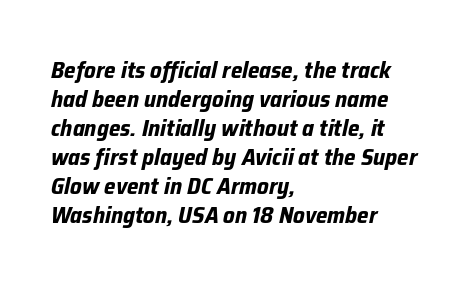
The image shows 23 px bold type, italic (leaning right); set left-aligned, normal line spacing (1.26x), normal letter spacing, not underlined.
